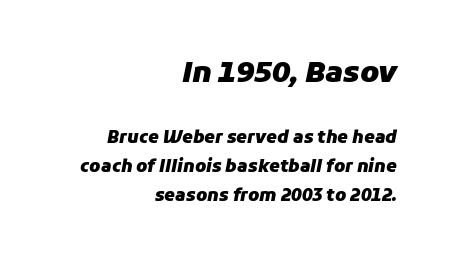
The image shows 29 px heavy type, italic (leaning right); set right-aligned, normal line spacing (1.7x), normal letter spacing, not underlined; the first (top) block is 1.71x larger; low stroke contrast and a medium x-height.
